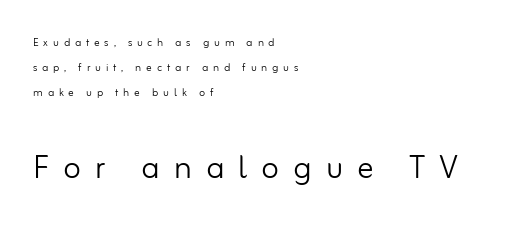
The image shows 41 px light sans-serif type, upright; set left-aligned, line spacing 1.8x, unusually wide letter spacing (+0.34 em), not underlined; the second (bottom) block is 2.93x larger; low stroke contrast and a small x-height.
